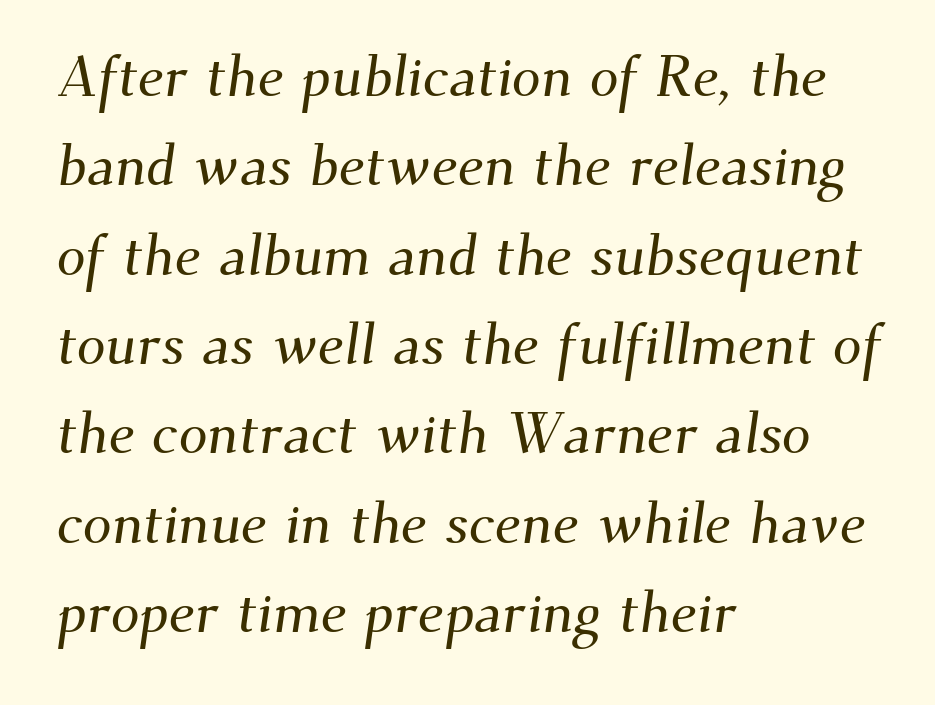
{"serif": "yes", "width": "normal", "stroke_contrast": "medium", "x_height": "small", "monospaced": "no", "underline": "no", "align": "left", "line_spacing": "normal", "line_spacing_ratio": 1.54, "letter_spacing": "normal", "letter_spacing_em": 0.0, "glyph_px": 58}
